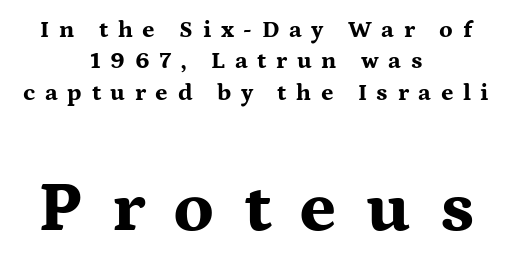
{"serif": "yes", "italic": "no", "bold": "yes", "weight": "bold", "width": "wide", "stroke_contrast": "medium", "x_height": "medium", "monospaced": "no", "underline": "no", "align": "center", "line_spacing": "normal", "line_spacing_ratio": 1.31, "letter_spacing": "wide", "letter_spacing_em": 0.4, "larger_block": "second", "size_ratio": 3.0, "glyph_px": 72}
